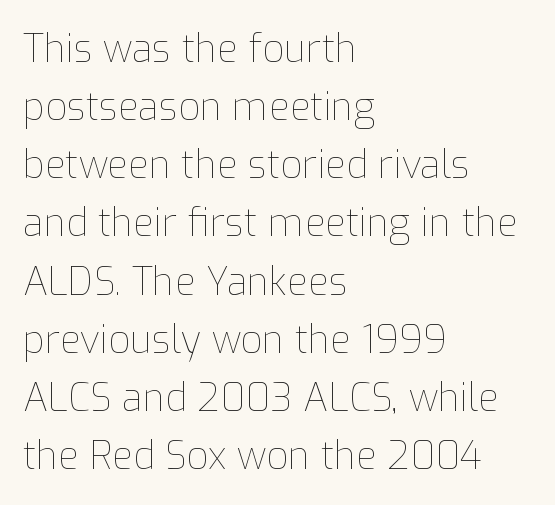
The image shows 38 px thin type, upright; set left-aligned, normal line spacing (1.53x), normal letter spacing, not underlined; low stroke contrast and a medium x-height.
